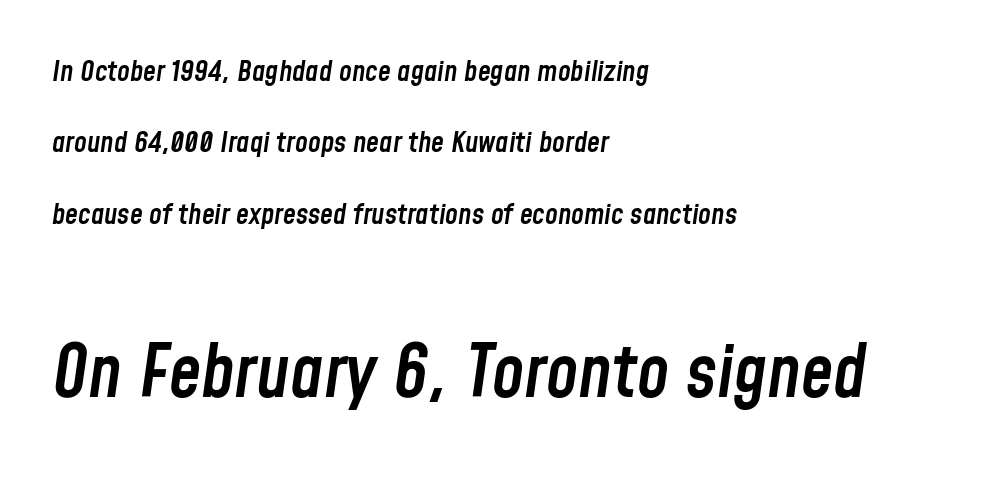
{"italic": "yes", "lean": "right", "slant_degrees": 8, "bold": "semi", "weight": "semibold", "width": "condensed", "stroke_contrast": "low", "x_height": "medium", "monospaced": "no", "underline": "no", "align": "left", "line_spacing": "loose", "line_spacing_ratio": 2.46, "letter_spacing": "normal", "letter_spacing_em": 0.0, "larger_block": "second", "size_ratio": 2.52, "glyph_px": 73}
